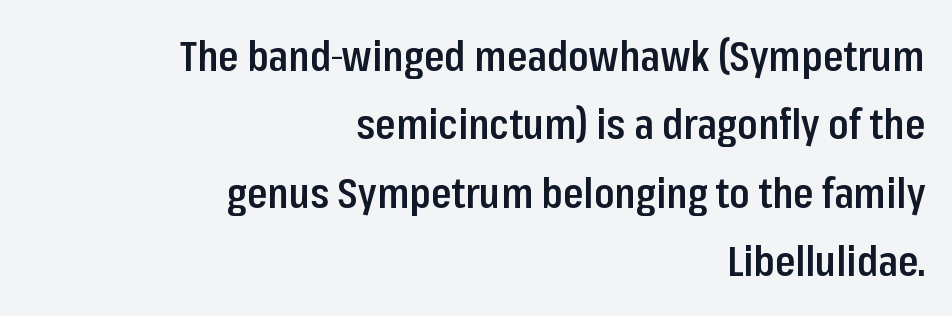
The image shows 41 px semibold, condensed sans-serif type, upright; set right-aligned, normal line spacing (1.67x), normal letter spacing, not underlined; low stroke contrast and a medium x-height.
